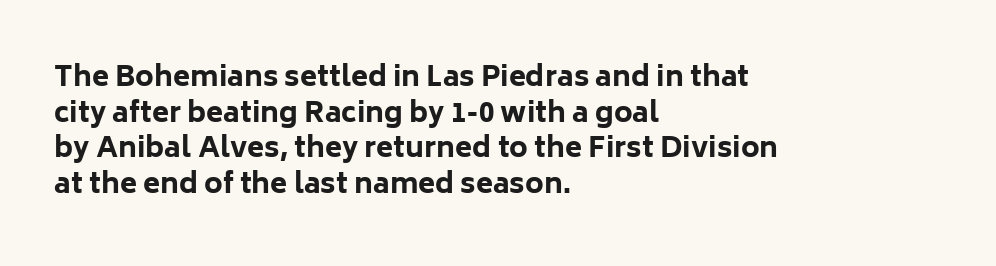
Q: Is the text bold? A: Yes.
Q: Is the text italic (slanted)? A: No, it is upright.
Q: Is the typeface a serif or a sans-serif typeface? A: Sans-serif.
Q: Is the text underlined? A: No.
Q: How is the paragraph aligned? A: Left-aligned.
Q: Is the spacing between letters normal or unusually wide? A: Normal.
Q: Is the spacing between lines tight, normal or loose? A: Normal.
Q: Width (condensed, normal, or wide)? A: Normal.
Q: Stroke contrast? A: Low.
Q: x-height? A: Medium.
Q: Monospaced? A: No.
